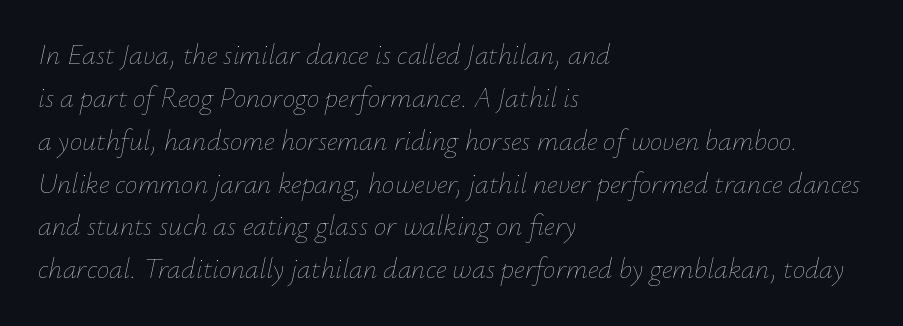
The text block is weighted toward the left margin, trailing off unevenly rightward. Vertical spacing — default. Stem width sits at or under what a default text font uses. Descenders hang freely into open space.
